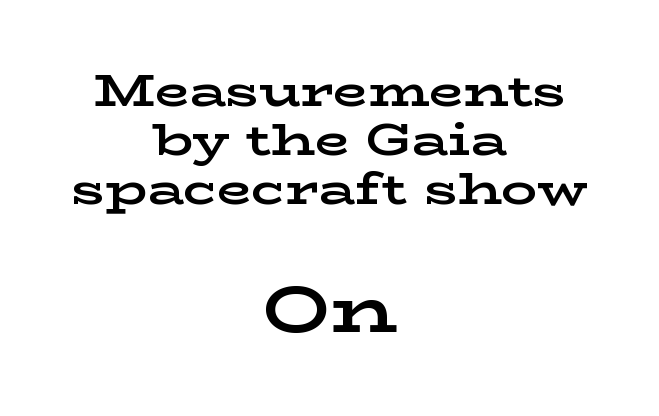
To sum up the face: it has serifs. The composition opens small and finishes big. Is the letter spacing exaggerated? No — it looks like the ordinary default. Each row of text sits above clean, open space.
